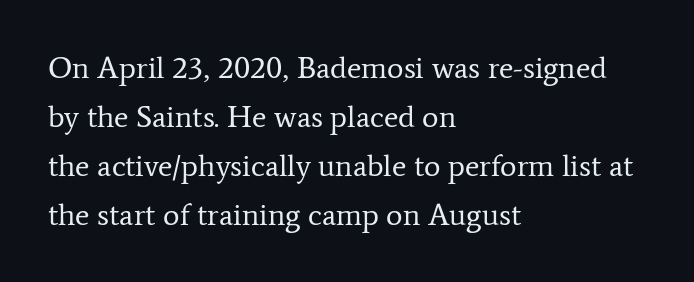
The image shows 31 px regular-weight serif type, upright; set left-aligned, normal line spacing (1.58x), normal letter spacing, not underlined; low stroke contrast and a medium x-height.
